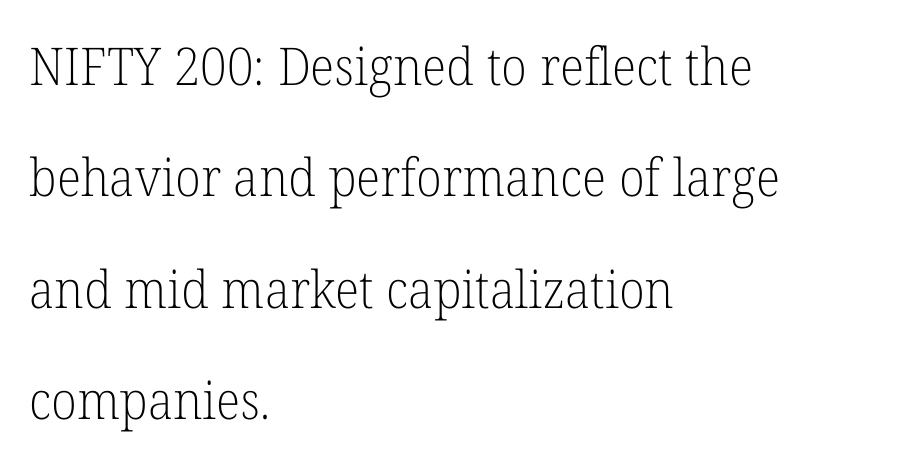
Q: Is the text bold? A: No.
Q: Is the text italic (slanted)? A: No, it is upright.
Q: Is the typeface a serif or a sans-serif typeface? A: Serif.
Q: Is the text underlined? A: No.
Q: How is the paragraph aligned? A: Left-aligned.
Q: Is the spacing between letters normal or unusually wide? A: Normal.
Q: Is the spacing between lines tight, normal or loose? A: Loose.
Q: Width (condensed, normal, or wide)? A: Normal.
Q: Stroke contrast? A: Low.
Q: x-height? A: Medium.
Q: Monospaced? A: No.
